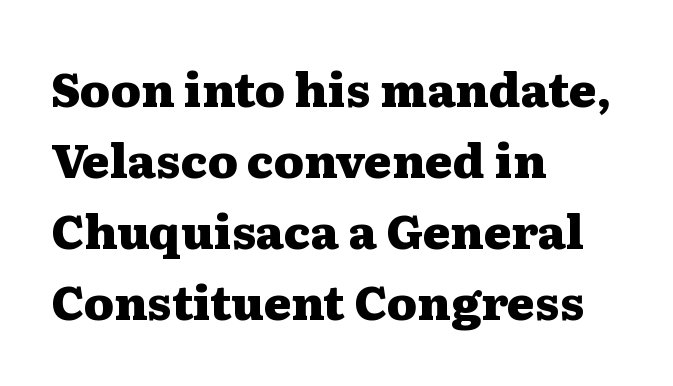
Q: Is the text bold? A: Yes.
Q: Is the text italic (slanted)? A: No, it is upright.
Q: Is the typeface a serif or a sans-serif typeface? A: Serif.
Q: Is the text underlined? A: No.
Q: How is the paragraph aligned? A: Left-aligned.
Q: Is the spacing between letters normal or unusually wide? A: Normal.
Q: Is the spacing between lines tight, normal or loose? A: Normal.
Q: Width (condensed, normal, or wide)? A: Wide.
Q: Stroke contrast? A: Medium.
Q: x-height? A: Medium.
Q: Monospaced? A: No.
